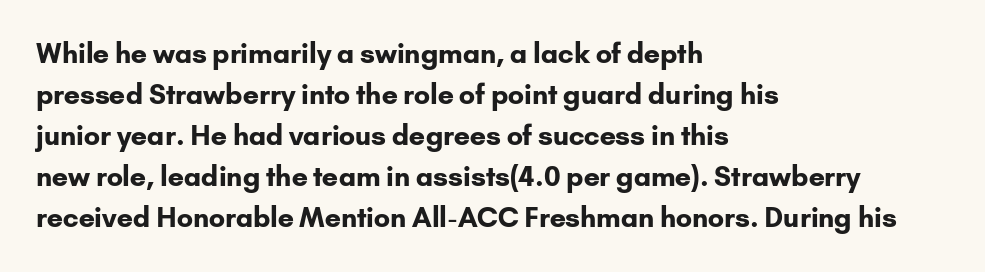
Line beginnings align vertically; line endings do not. Between one letter and the next there's only the usual sliver of space. Notice how descenders clear the ascenders below comfortably — that's standard leading. Does the lettering tilt? It doesn't — this is upright. Letters rest on an invisible, unmarked baseline.
